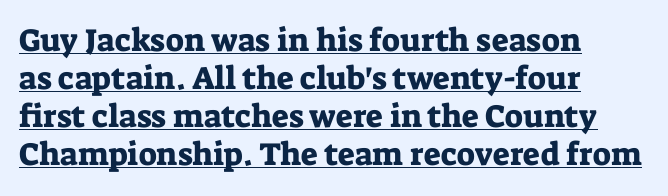
Q: Is the text italic (slanted)? A: No, it is upright.
Q: Is the typeface a serif or a sans-serif typeface? A: Serif.
Q: Is the text underlined? A: Yes.
Q: How is the paragraph aligned? A: Left-aligned.
Q: Is the spacing between letters normal or unusually wide? A: Normal.
Q: Width (condensed, normal, or wide)? A: Normal.
Q: Stroke contrast? A: Low.
Q: x-height? A: Medium.
Q: Monospaced? A: No.
